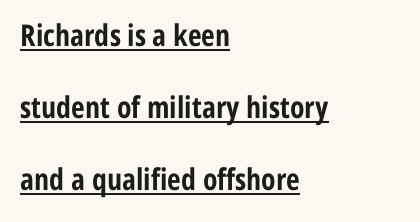
{"serif": "no", "italic": "no", "bold": "yes", "weight": "bold", "width": "condensed", "stroke_contrast": "low", "x_height": "medium", "monospaced": "no", "underline": "yes", "align": "left", "line_spacing": "loose", "line_spacing_ratio": 2.4, "letter_spacing": "normal", "letter_spacing_em": 0.0, "glyph_px": 30}
